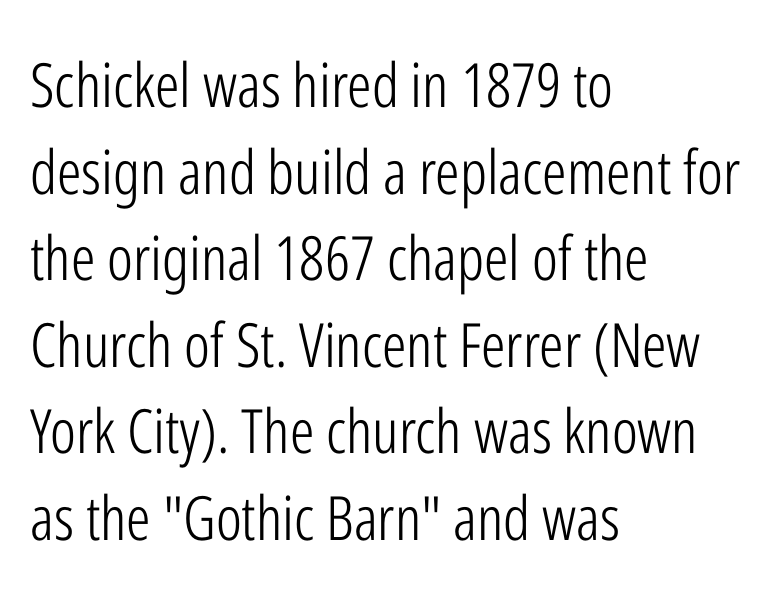
Q: Is the text bold? A: No.
Q: Is the text italic (slanted)? A: No, it is upright.
Q: Is the typeface a serif or a sans-serif typeface? A: Sans-serif.
Q: Is the text underlined? A: No.
Q: How is the paragraph aligned? A: Left-aligned.
Q: Is the spacing between letters normal or unusually wide? A: Normal.
Q: Is the spacing between lines tight, normal or loose? A: Normal.
Q: Width (condensed, normal, or wide)? A: Condensed.
Q: Stroke contrast? A: Low.
Q: x-height? A: Medium.
Q: Monospaced? A: No.
